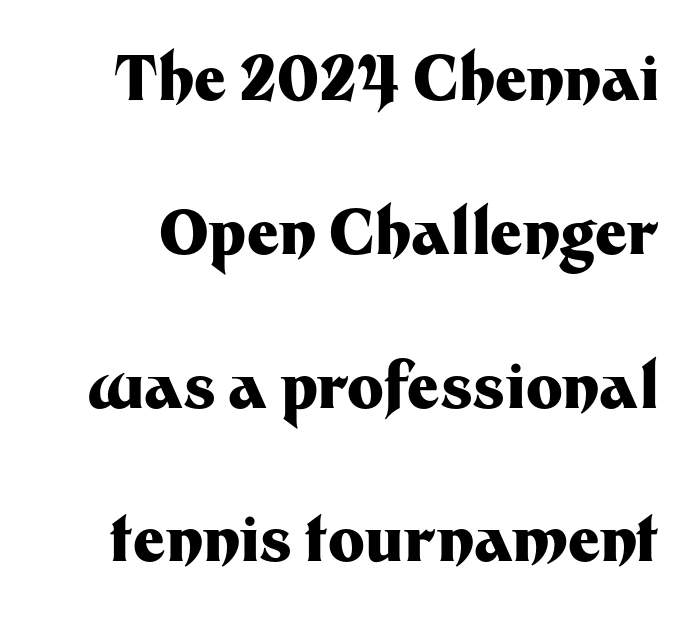
{"serif": "no", "italic": "no", "bold": "yes", "weight": "heavy", "width": "normal", "stroke_contrast": "medium", "x_height": "medium", "monospaced": "no", "underline": "no", "line_spacing": "loose", "line_spacing_ratio": 2.48, "letter_spacing": "normal", "letter_spacing_em": 0.0, "glyph_px": 62}
